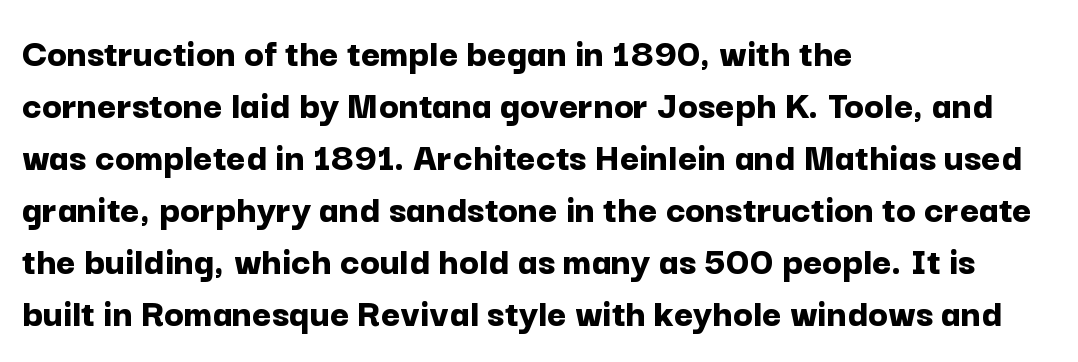
The image shows 41 px bold sans-serif type, upright; set left-aligned, normal line spacing (1.27x), normal letter spacing, not underlined; low stroke contrast and a medium x-height.
